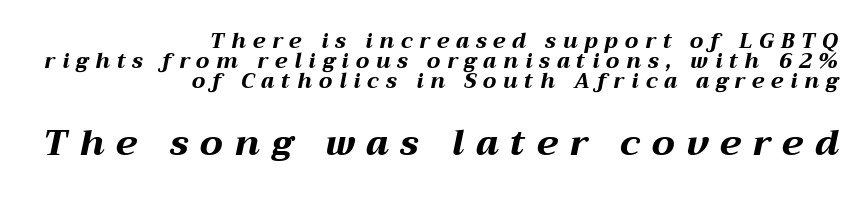
Q: Is the text bold? A: Yes.
Q: Is the text italic (slanted)? A: Yes, it leans right by about 12 degrees.
Q: Is the text underlined? A: No.
Q: How is the paragraph aligned? A: Right-aligned.
Q: Is the spacing between letters normal or unusually wide? A: Unusually wide.
Q: Is the spacing between lines tight, normal or loose? A: Tight.
Q: Which block of text is set in a larger size, the first (top) or the second (bottom)? A: The second (bottom) one.
Q: Width (condensed, normal, or wide)? A: Wide.
Q: Stroke contrast? A: Medium.
Q: x-height? A: Medium.
Q: Monospaced? A: No.
